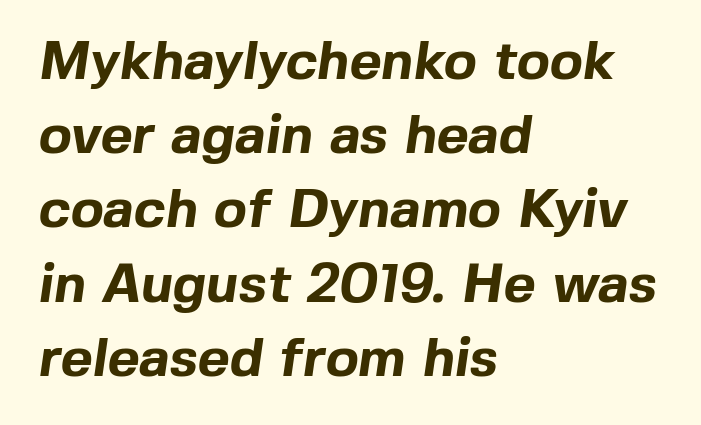
{"serif": "no", "bold": "yes", "weight": "bold", "width": "normal", "x_height": "medium", "monospaced": "no", "underline": "no", "align": "left", "line_spacing": "normal", "line_spacing_ratio": 1.35, "letter_spacing": "normal", "letter_spacing_em": 0.0, "glyph_px": 55}
